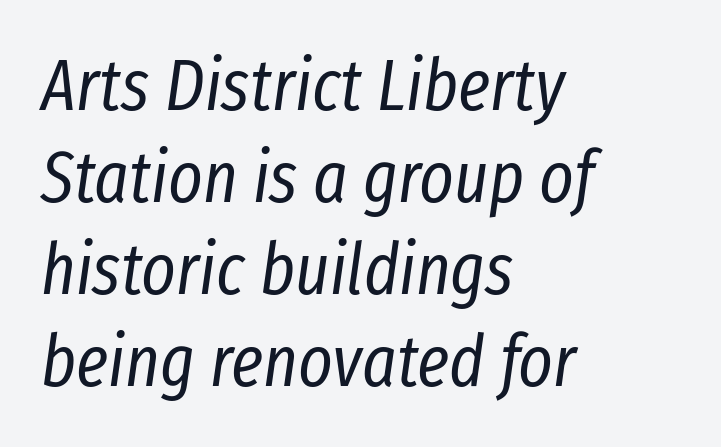
Standard letterfit; no display-style spreading of the glyphs. Vertically, the passage feels balanced, rows spaced as you'd expect. Each letter keeps its own natural width here, so spacing adapts to shape. The letters are slanted; this is an italic face.
